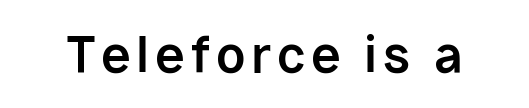
Q: Is the text bold? A: Yes.
Q: Is the text italic (slanted)? A: No, it is upright.
Q: Is the typeface a serif or a sans-serif typeface? A: Sans-serif.
Q: Is the text underlined? A: No.
Q: Width (condensed, normal, or wide)? A: Normal.
Q: Stroke contrast? A: Low.
Q: x-height? A: Medium.
Q: Monospaced? A: No.
